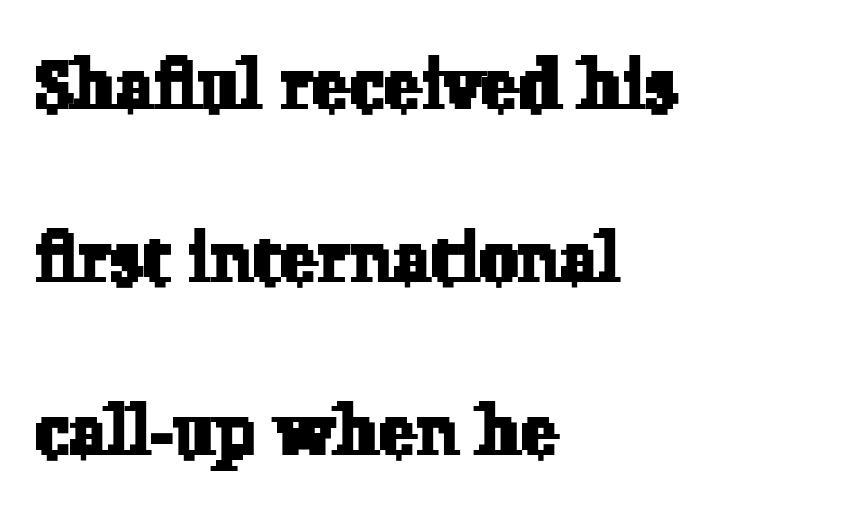
The lines in this sample share a left origin and differ only in where they stop. Honestly, there is no underline to notice here at all. Summary of vertical rhythm: relaxed, with wide interline spacing. No extra tracking has been applied to these lines. The face used here is proportionally spaced, like ordinary book or web type. Note: serifs present on the glyphs.
